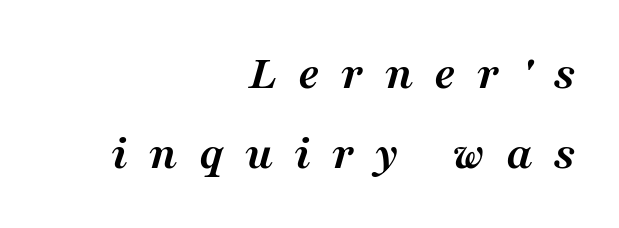
{"serif": "yes", "italic": "yes", "lean": "right", "slant_degrees": 16, "bold": "yes", "weight": "semibold", "width": "normal", "stroke_contrast": "medium", "x_height": "medium", "monospaced": "no", "underline": "no", "align": "right", "line_spacing": "normal", "line_spacing_ratio": 1.63, "letter_spacing": "wide", "letter_spacing_em": 0.43, "glyph_px": 49}
